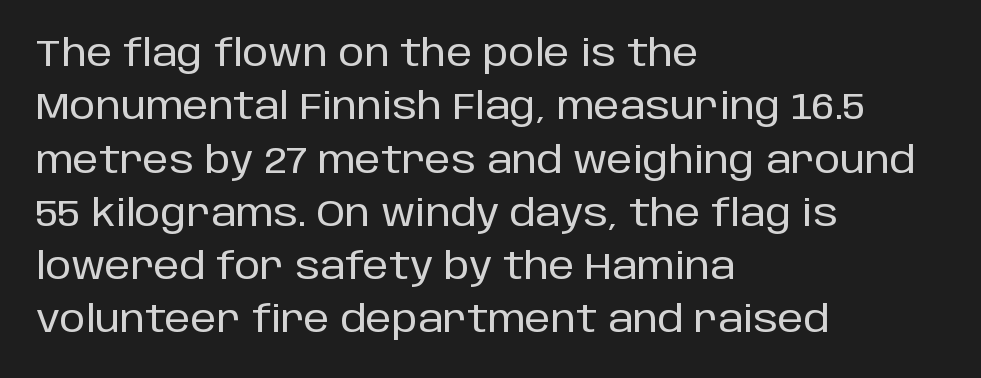
Q: Is the text italic (slanted)? A: No, it is upright.
Q: Is the typeface a serif or a sans-serif typeface? A: Sans-serif.
Q: Is the text underlined? A: No.
Q: How is the paragraph aligned? A: Left-aligned.
Q: Is the spacing between letters normal or unusually wide? A: Normal.
Q: Is the spacing between lines tight, normal or loose? A: Normal.
Q: Width (condensed, normal, or wide)? A: Normal.
Q: Stroke contrast? A: Low.
Q: x-height? A: Large.
Q: Monospaced? A: No.
